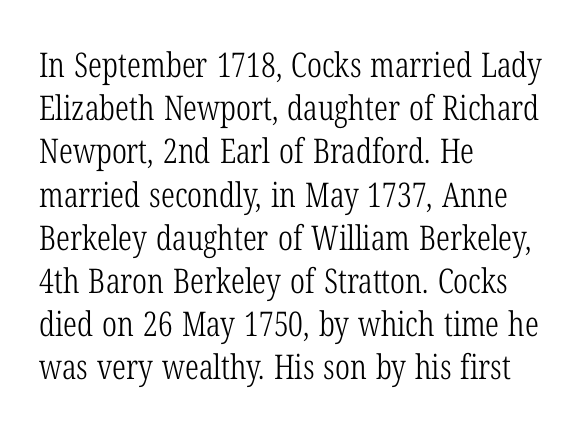
Q: Is the text bold? A: No.
Q: Is the text italic (slanted)? A: No, it is upright.
Q: Is the typeface a serif or a sans-serif typeface? A: Serif.
Q: Is the text underlined? A: No.
Q: How is the paragraph aligned? A: Left-aligned.
Q: Is the spacing between letters normal or unusually wide? A: Normal.
Q: Is the spacing between lines tight, normal or loose? A: Normal.
Q: Width (condensed, normal, or wide)? A: Condensed.
Q: Stroke contrast? A: Low.
Q: x-height? A: Medium.
Q: Monospaced? A: No.
